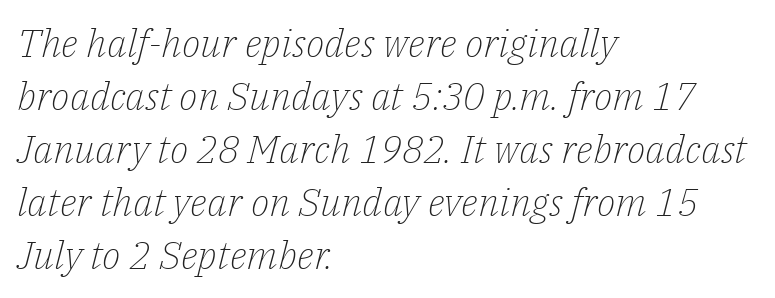
The image shows 39 px light serif type, italic (leaning right); set left-aligned, normal line spacing (1.36x), normal letter spacing, not underlined; low stroke contrast and a medium x-height.
